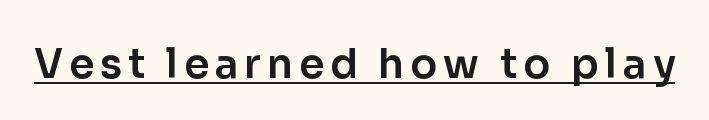
Q: Is the text italic (slanted)? A: No, it is upright.
Q: Is the typeface a serif or a sans-serif typeface? A: Sans-serif.
Q: Is the text underlined? A: Yes.
Q: Width (condensed, normal, or wide)? A: Normal.
Q: Stroke contrast? A: Low.
Q: x-height? A: Medium.
Q: Monospaced? A: No.
